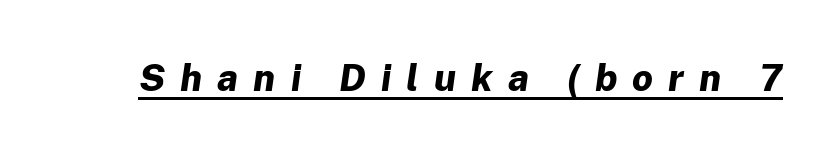
Is this a fixed-width face? No — the glyphs have proportional, varying widths. Words appear elongated and porous because spacing is wide. This sample carries an underscore along the baseline area. The typography opts for an oblique posture over an upright one.
